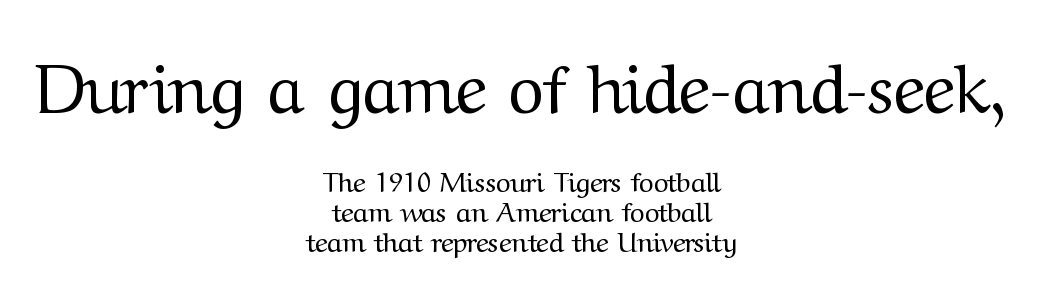
Stroke terminals: seriffed. Words appear dense and cohesive because spacing is normal. You can tell it's not italic because the verticals are truly vertical. These lines huddle together more closely than default settings would place them. Do the characters align in a grid? No, the font is proportional. Stem width sits at or under what a default text font uses.
